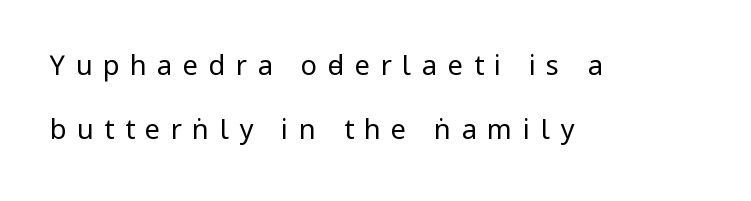
The image shows 27 px text type, upright; set left-aligned, loose line spacing (2.36x), unusually wide letter spacing (+0.39 em), not underlined.
